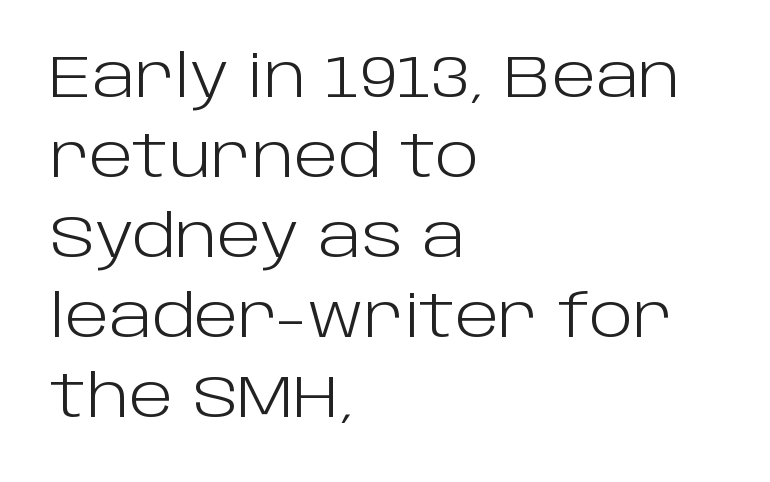
{"serif": "no", "italic": "no", "bold": "no", "weight": "light", "width": "normal", "stroke_contrast": "low", "x_height": "large", "monospaced": "no", "underline": "no", "align": "left", "line_spacing": "normal", "line_spacing_ratio": 1.38, "letter_spacing": "normal", "letter_spacing_em": 0.0, "glyph_px": 58}
